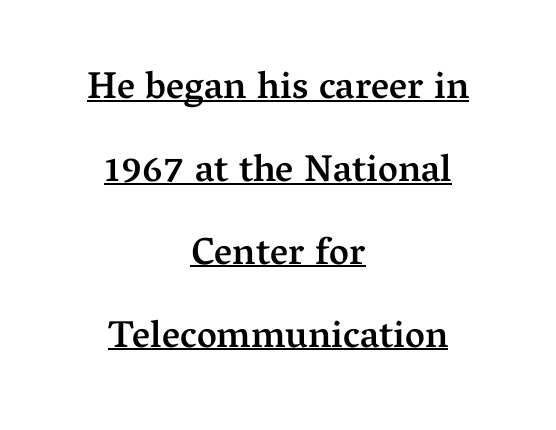
Q: Is the text bold? A: Semi-bold.
Q: Is the text italic (slanted)? A: No, it is upright.
Q: Is the typeface a serif or a sans-serif typeface? A: Serif.
Q: Is the text underlined? A: Yes.
Q: How is the paragraph aligned? A: Centered.
Q: Is the spacing between letters normal or unusually wide? A: Normal.
Q: Is the spacing between lines tight, normal or loose? A: Loose.
Q: Width (condensed, normal, or wide)? A: Normal.
Q: Stroke contrast? A: Medium.
Q: x-height? A: Medium.
Q: Monospaced? A: No.
